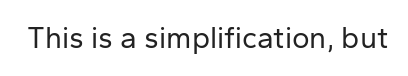
Q: Is the text bold? A: No.
Q: Is the text italic (slanted)? A: No, it is upright.
Q: Is the typeface a serif or a sans-serif typeface? A: Sans-serif.
Q: Is the text underlined? A: No.
Q: Is the spacing between letters normal or unusually wide? A: Normal.
Q: Width (condensed, normal, or wide)? A: Normal.
Q: Stroke contrast? A: Low.
Q: x-height? A: Medium.
Q: Monospaced? A: No.
